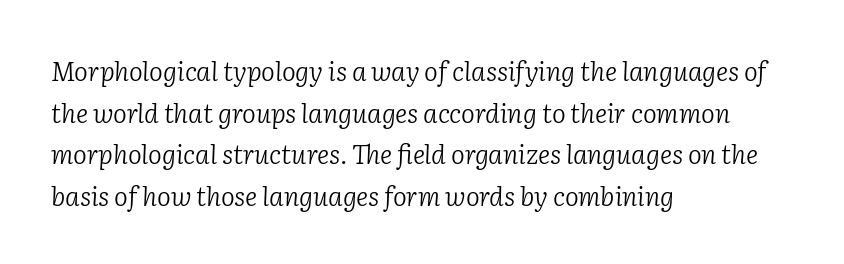
The image shows 26 px text type, italic (leaning right); set left-aligned, normal line spacing (1.6x), normal letter spacing, not underlined.
